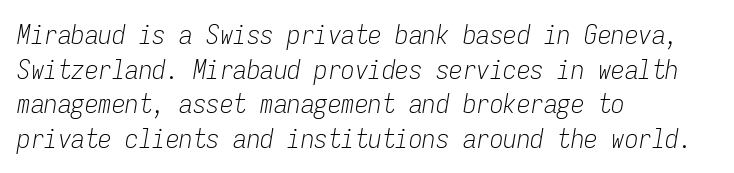
The image shows 27 px text type, italic (leaning right); set left-aligned, normal line spacing (1.28x), normal letter spacing, not underlined.
